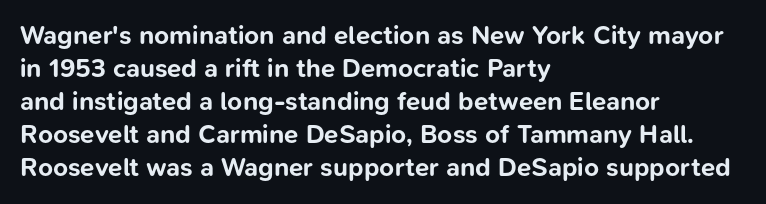
Q: Is the text bold? A: Yes.
Q: Is the text italic (slanted)? A: No, it is upright.
Q: Is the text underlined? A: No.
Q: How is the paragraph aligned? A: Left-aligned.
Q: Is the spacing between letters normal or unusually wide? A: Normal.
Q: Is the spacing between lines tight, normal or loose? A: Normal.
